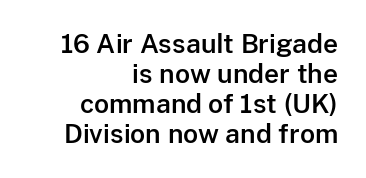
Q: Is the text italic (slanted)? A: No, it is upright.
Q: Is the text underlined? A: No.
Q: How is the paragraph aligned? A: Right-aligned.
Q: Is the spacing between letters normal or unusually wide? A: Normal.
